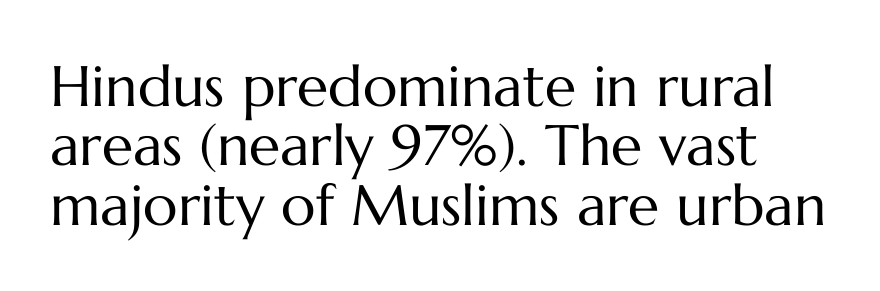
Notice how descenders almost collide with the ascenders below — that's tight leading. Proportional: the letters do not fall into vertical columns. Stroke mass is kept to a normal reading level or below. No extra tracking has been applied to these lines. Unmarked baselines from the first word to the last. Unlike italic type, these characters show no tilt at all.
